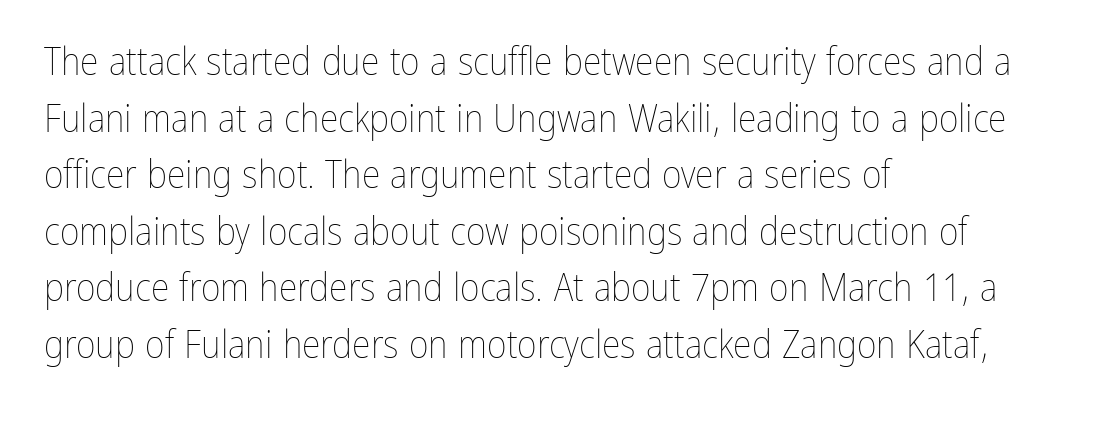
The lettering stays uniformly vertical, giving the passage a roman look. Each line starts at the same left margin while the right side varies. Lines of text with bare space underneath. No chunkiness to these letters — they're not bold.
